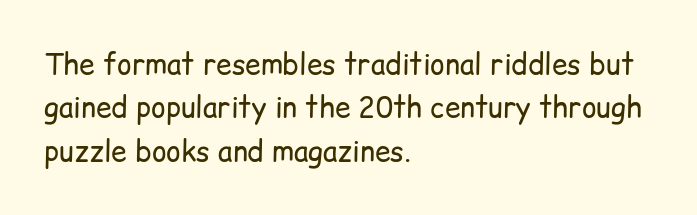
The image shows 28 px regular-weight sans-serif type, upright; set left-aligned, normal line spacing (1.55x), normal letter spacing, not underlined; low stroke contrast and a medium x-height.
